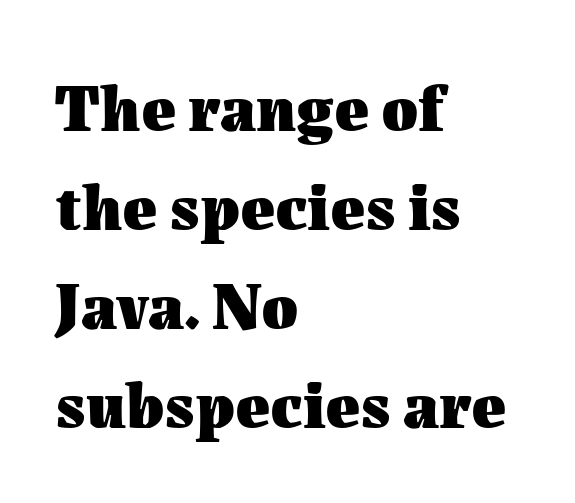
Q: Is the text bold? A: Yes.
Q: Is the text italic (slanted)? A: No, it is upright.
Q: Is the text underlined? A: No.
Q: How is the paragraph aligned? A: Left-aligned.
Q: Is the spacing between letters normal or unusually wide? A: Normal.
Q: Is the spacing between lines tight, normal or loose? A: Normal.
Q: Width (condensed, normal, or wide)? A: Normal.
Q: Stroke contrast? A: Medium.
Q: x-height? A: Medium.
Q: Monospaced? A: No.
